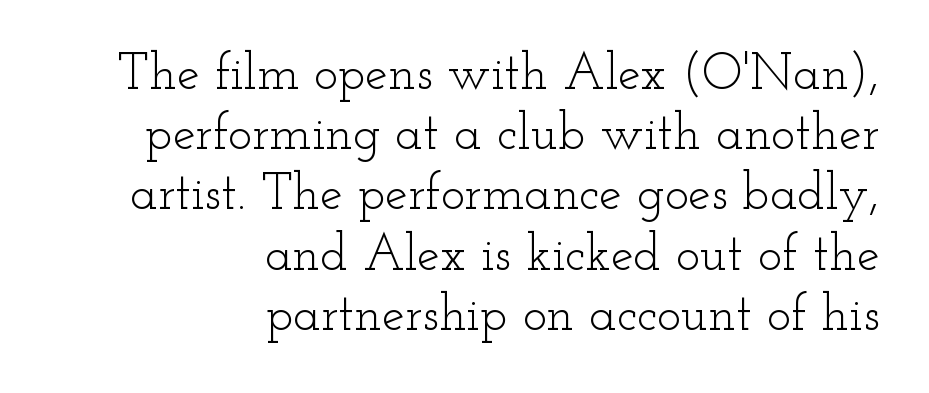
Q: Is the text bold? A: No.
Q: Is the text italic (slanted)? A: No, it is upright.
Q: Is the typeface a serif or a sans-serif typeface? A: Serif.
Q: Is the text underlined? A: No.
Q: How is the paragraph aligned? A: Right-aligned.
Q: Is the spacing between letters normal or unusually wide? A: Normal.
Q: Width (condensed, normal, or wide)? A: Wide.
Q: Stroke contrast? A: Low.
Q: x-height? A: Small.
Q: Monospaced? A: No.
